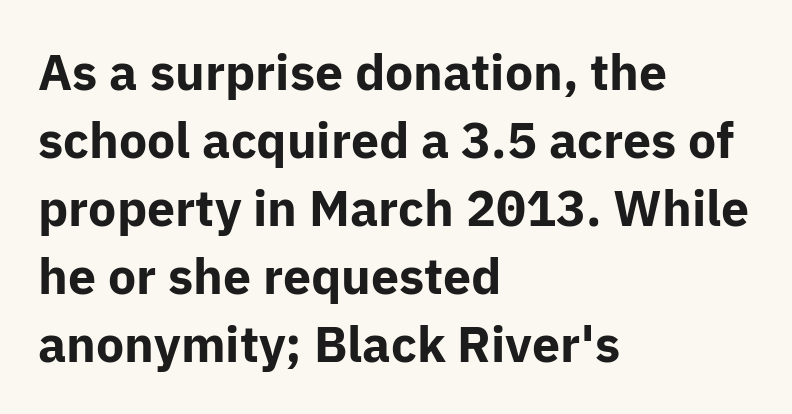
Visually the block forms a straight wall on the left and a jagged coastline on the right. The typesetting leans heavy: a genuine bold. Rendered with straight, roman letterforms. These lines are rendered in a variable-pitch font.
